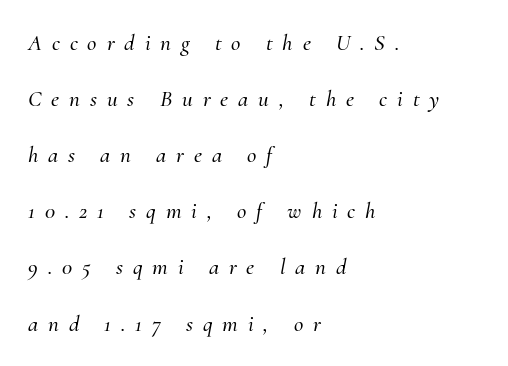
The image shows 23 px text type, italic (leaning right); set left-aligned, loose line spacing (2.44x), unusually wide letter spacing (+0.43 em), not underlined.
